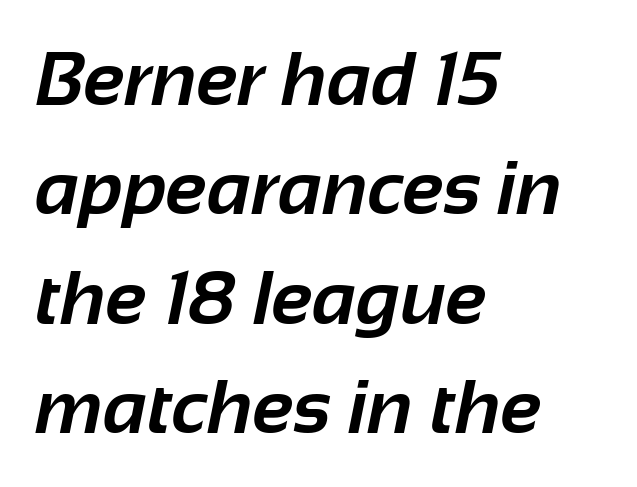
{"serif": "no", "bold": "yes", "weight": "bold", "width": "normal", "stroke_contrast": "low", "x_height": "medium", "monospaced": "no", "underline": "no", "align": "left", "line_spacing": "normal", "line_spacing_ratio": 1.44, "letter_spacing": "normal", "letter_spacing_em": 0.0, "glyph_px": 76}
